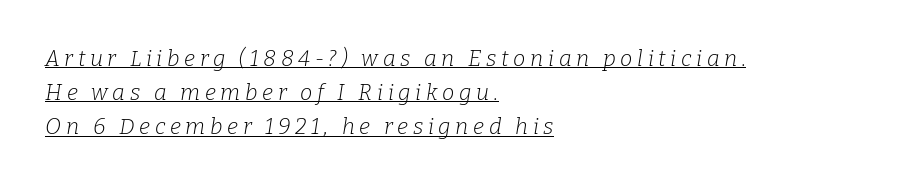
Q: Is the text bold? A: No.
Q: Is the text italic (slanted)? A: Yes, it leans right by about 9 degrees.
Q: Is the text underlined? A: Yes.
Q: How is the paragraph aligned? A: Left-aligned.
Q: Is the spacing between letters normal or unusually wide? A: Unusually wide.
Q: Is the spacing between lines tight, normal or loose? A: Normal.
